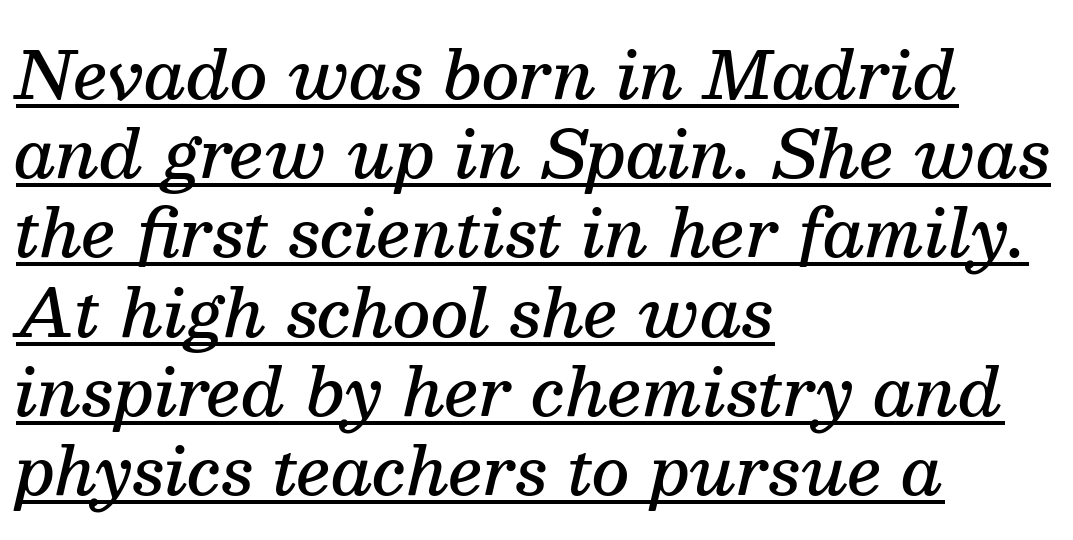
Q: Is the text bold? A: Semi-bold.
Q: Is the text italic (slanted)? A: Yes, it leans right by about 13 degrees.
Q: Is the typeface a serif or a sans-serif typeface? A: Serif.
Q: Is the text underlined? A: Yes.
Q: How is the paragraph aligned? A: Left-aligned.
Q: Is the spacing between letters normal or unusually wide? A: Normal.
Q: Width (condensed, normal, or wide)? A: Normal.
Q: Stroke contrast? A: Medium.
Q: x-height? A: Medium.
Q: Monospaced? A: No.
